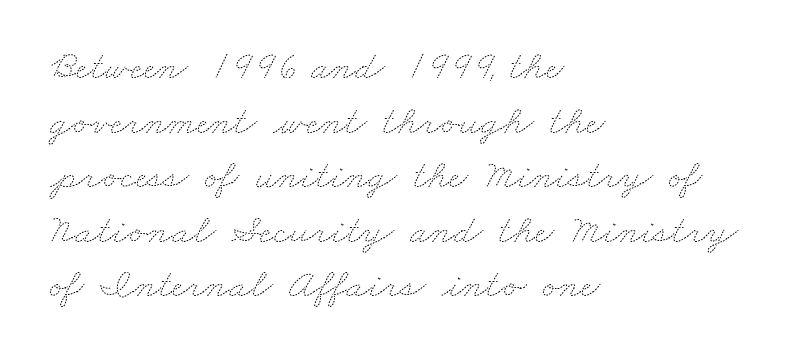
Q: Is the text bold? A: No.
Q: Is the text underlined? A: No.
Q: How is the paragraph aligned? A: Left-aligned.
Q: Is the spacing between letters normal or unusually wide? A: Normal.
Q: Is the spacing between lines tight, normal or loose? A: Normal.
Q: Width (condensed, normal, or wide)? A: Wide.
Q: Stroke contrast? A: Medium.
Q: x-height? A: Small.
Q: Monospaced? A: No.
